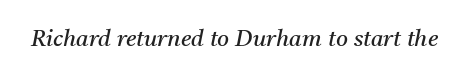
The strokes carry an ordinary text weight at most. Has an underline been added? It has not. Tracking here is standard; glyphs follow each other at the usual distance. Posture: slanted.
